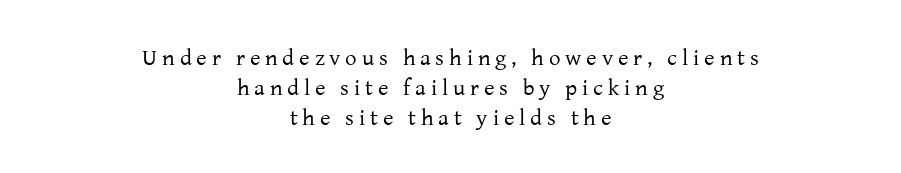
{"italic": "no", "bold": "no", "underline": "no", "align": "center", "line_spacing": "normal", "line_spacing_ratio": 1.3, "letter_spacing": "wide", "letter_spacing_em": 0.21, "glyph_px": 23}
